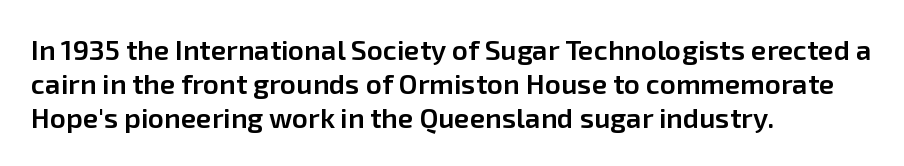
{"serif": "no", "italic": "no", "bold": "semi", "weight": "semibold", "width": "normal", "stroke_contrast": "low", "x_height": "medium", "monospaced": "no", "underline": "no", "align": "left", "line_spacing_ratio": 1.22, "letter_spacing": "normal", "letter_spacing_em": 0.0, "glyph_px": 28}
